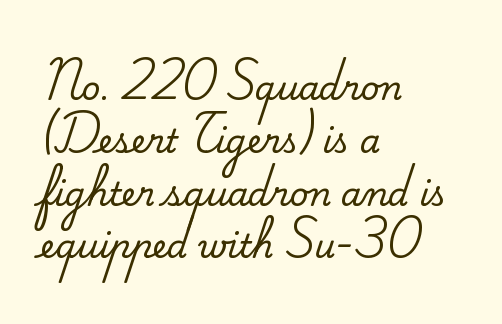
Which margin do the lines hug? The left one — the right edge is uneven. These lines are rendered in a variable-pitch font. The designer went with a serif here, giving each stem small feet.
